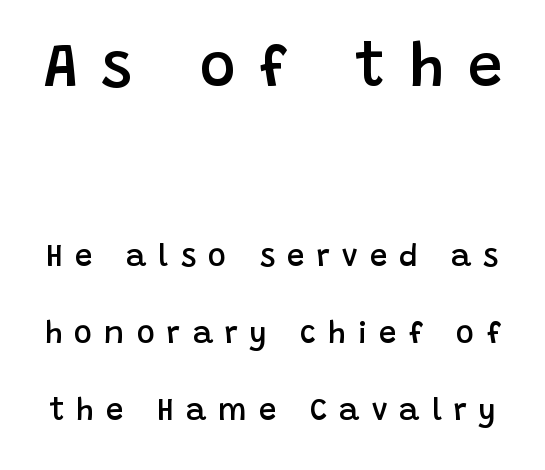
{"serif": "no", "italic": "no", "bold": "semi", "weight": "semibold", "width": "normal", "stroke_contrast": "low", "x_height": "large", "monospaced": "no", "underline": "no", "line_spacing": "loose", "line_spacing_ratio": 2.48, "letter_spacing": "wide", "letter_spacing_em": 0.39, "larger_block": "first", "size_ratio": 2.0, "glyph_px": 62}
